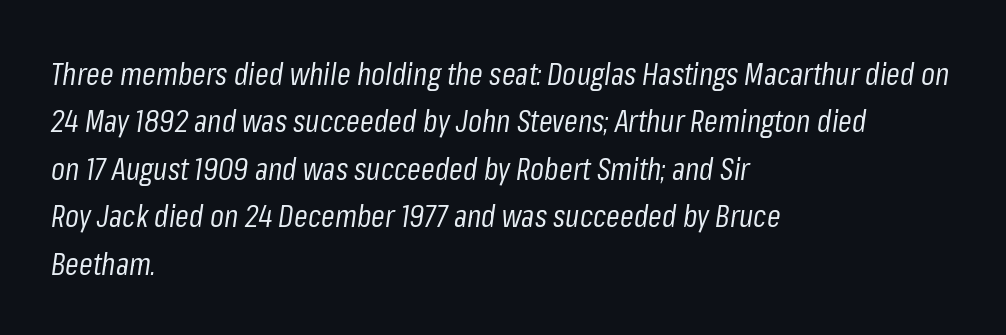
Varying glyph widths throughout — classic text-font behaviour. Weight class: somewhere from thin through regular. The rows are spaced the way most documents space them. The specimen omits any rule beneath the text block's lines. When letters slant like this, we call the style italic. No extra tracking has been applied to these lines.
